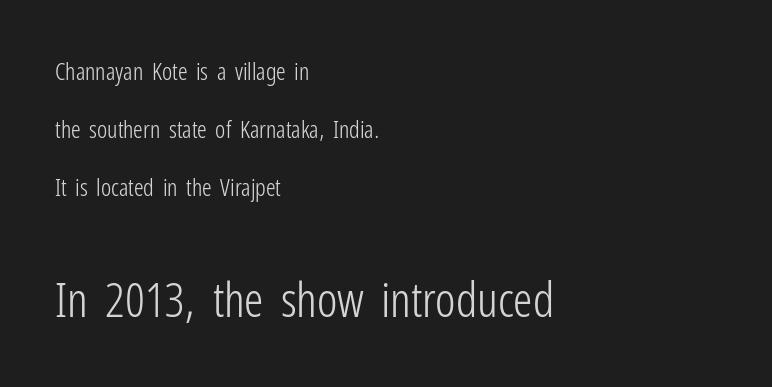
{"serif": "no", "italic": "no", "bold": "no", "weight": "light", "width": "condensed", "stroke_contrast": "low", "x_height": "medium", "monospaced": "no", "underline": "no", "align": "left", "line_spacing": "loose", "line_spacing_ratio": 2.42, "letter_spacing": "normal", "letter_spacing_em": 0.0, "larger_block": "second", "size_ratio": 2.0, "glyph_px": 48}
